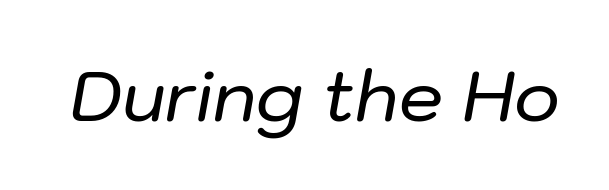
{"italic": "yes", "lean": "right", "slant_degrees": 10, "width": "normal", "stroke_contrast": "low", "x_height": "medium", "monospaced": "no", "underline": "no", "letter_spacing": "normal", "letter_spacing_em": 0.0, "glyph_px": 70}
